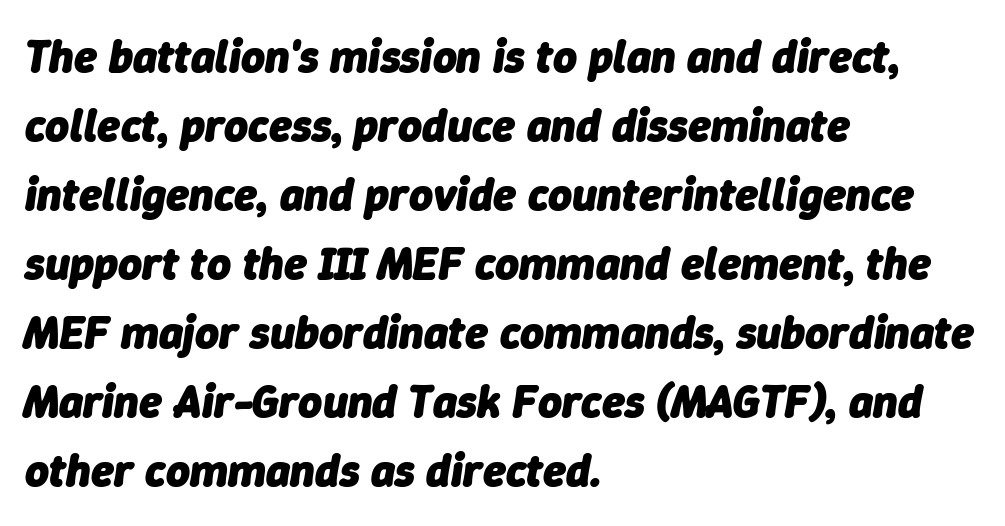
Students, note that the glyphs here touch the page at normal intervals. Observe the lean: these are italic letterforms. On the weight axis this lands at bold, roughly 700. Proportional: the letters do not fall into vertical columns.
